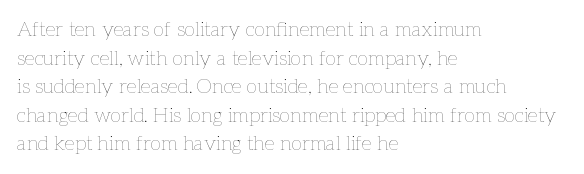
Q: Is the text bold? A: No.
Q: Is the text italic (slanted)? A: No, it is upright.
Q: Is the text underlined? A: No.
Q: How is the paragraph aligned? A: Left-aligned.
Q: Is the spacing between letters normal or unusually wide? A: Normal.
Q: Is the spacing between lines tight, normal or loose? A: Normal.
